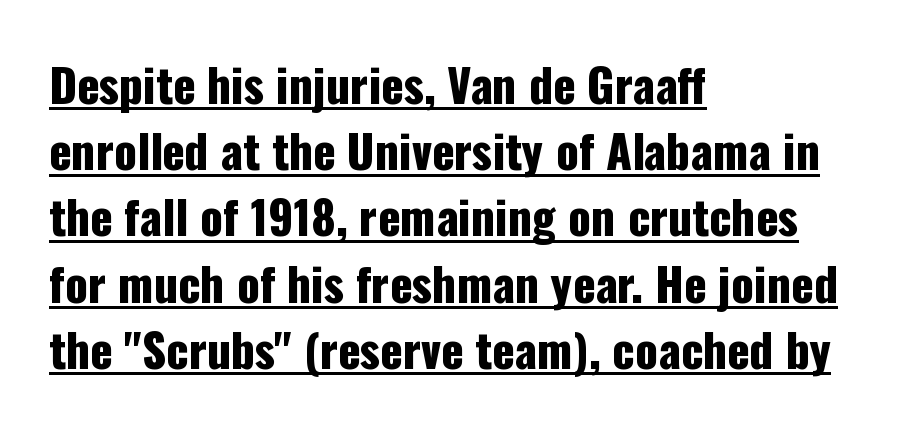
Note: no serifs on the glyphs. Notice how the passage keeps a crisp vertical edge on the left only. Underline: present. Do the letters lean? They stand straight.
